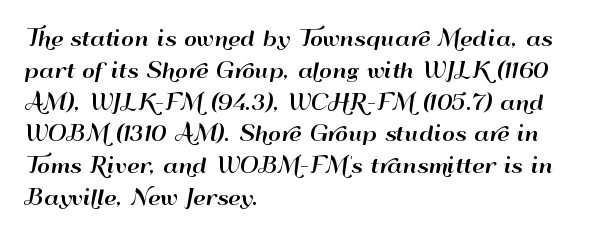
The image shows 20 px text type; set left-aligned, normal line spacing (1.59x), normal letter spacing, not underlined.
